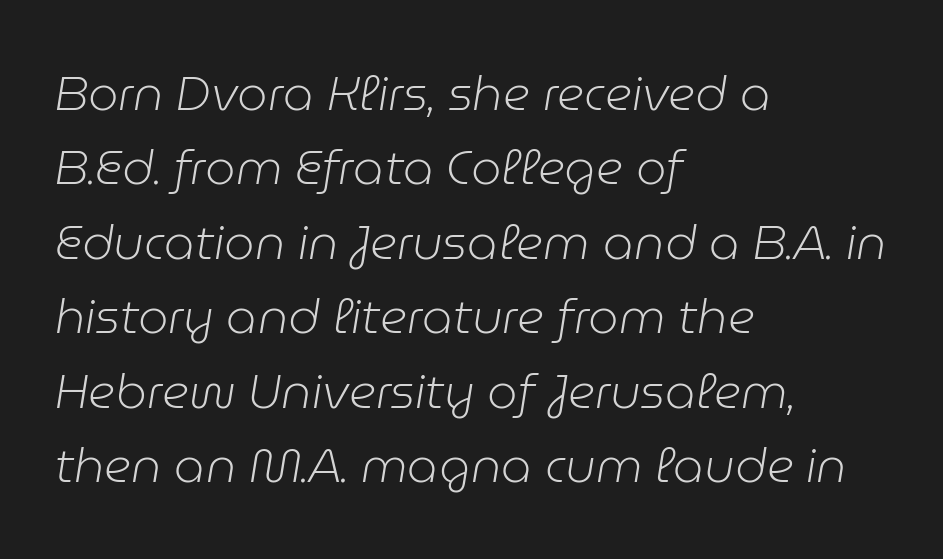
The image shows 48 px light type, italic (leaning right); set left-aligned, normal line spacing (1.55x), normal letter spacing, not underlined; low stroke contrast and a medium x-height.
